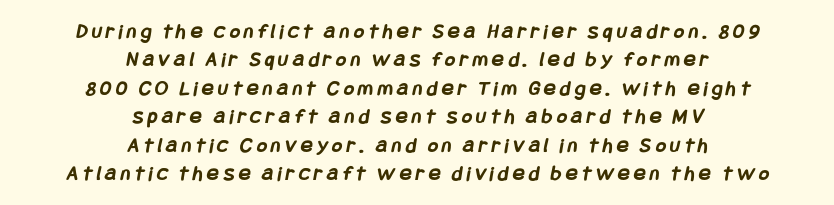
{"bold": "yes", "underline": "no", "align": "center", "line_spacing": "normal", "line_spacing_ratio": 1.29, "letter_spacing": "wide", "letter_spacing_em": 0.2, "glyph_px": 22}
